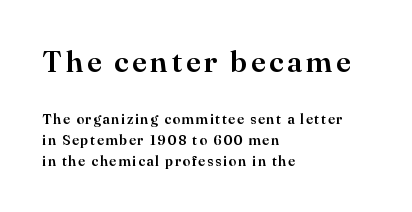
The image shows 30 px serif type, upright; set left-aligned, normal line spacing (1.48x), not underlined; the first (top) block is 2.14x larger; high stroke contrast and a small x-height.
